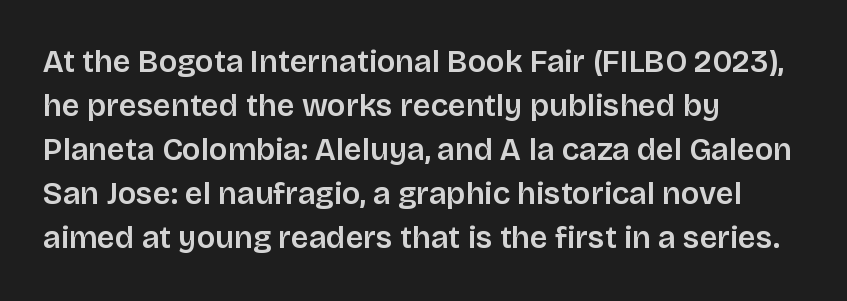
Italic? Not at all — the glyphs are vertical. A typesetter would call this proportional, since set widths differ per character. Honestly, there is no underline to notice here at all. These lines sit exactly where default settings would place them. Unlike a traditional serif, this face leaves its strokes unadorned.
